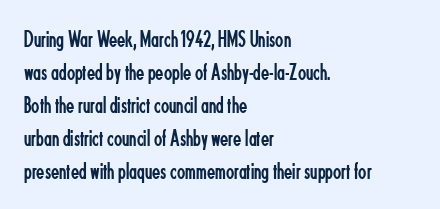
These lines stack with their left ends in a neat column. Letters rest on an invisible, unmarked baseline. The lines sit at an ordinary, default distance from one another. The type sits square on the baseline with zero lean. No letter is thick-stroked: the sample isn't bold. Default kerning and tracking; the words read as compact shapes.
